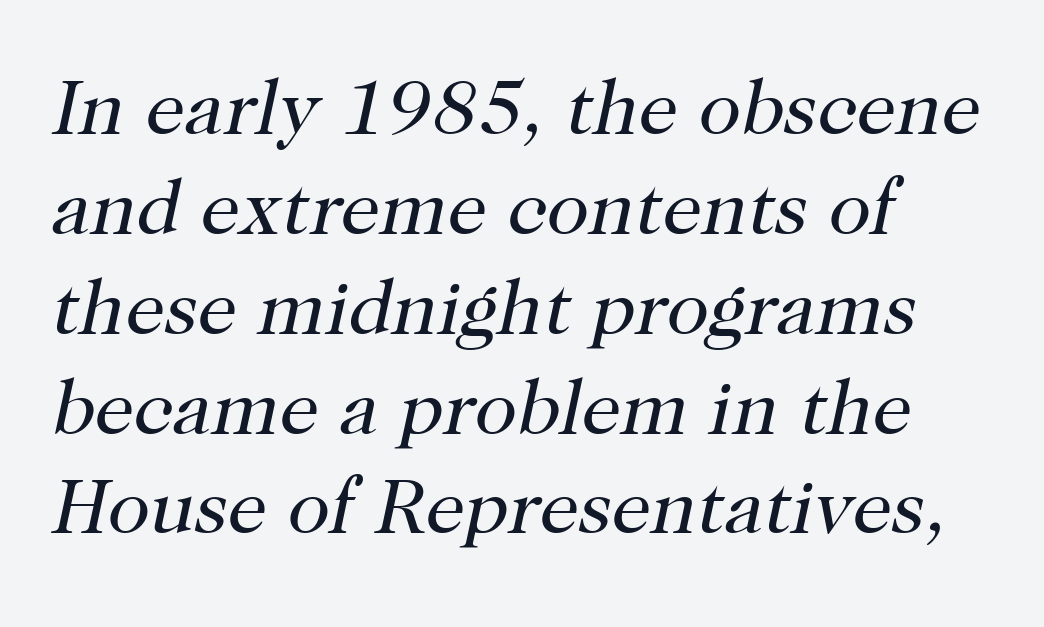
Is this a fixed-width face? No — the glyphs have proportional, varying widths. Stroke terminals: seriffed. All the whitespace from short lines collects on the right. Has an underline been added? It has not.
